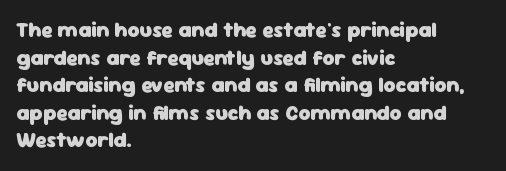
Q: Is the text bold? A: Yes.
Q: Is the text italic (slanted)? A: No, it is upright.
Q: Is the text underlined? A: No.
Q: How is the paragraph aligned? A: Left-aligned.
Q: Is the spacing between letters normal or unusually wide? A: Normal.
Q: Is the spacing between lines tight, normal or loose? A: Normal.
